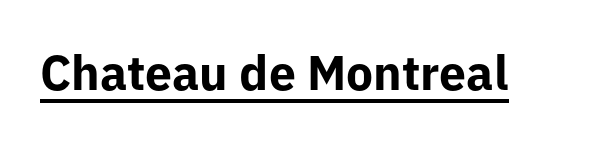
The image shows 48 px bold sans-serif type, upright; set normal letter spacing, underlined; low stroke contrast and a medium x-height.
